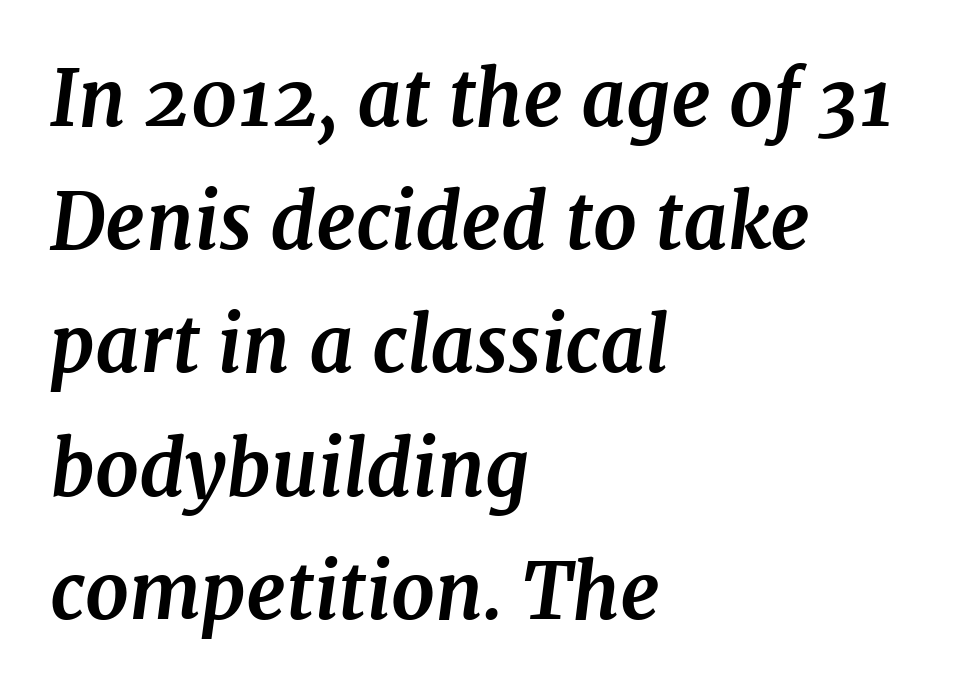
Are there feet on the stems? There are — it's a serif. Visually the block forms a straight wall on the left and a jagged coastline on the right. Compared with typical body copy, the letter spacing here is the same. Character widths vary here, with narrow letters taking less room than wide ones. The specimen reads as italic at a glance. Whoever set this chose a conventional vertical rhythm.
